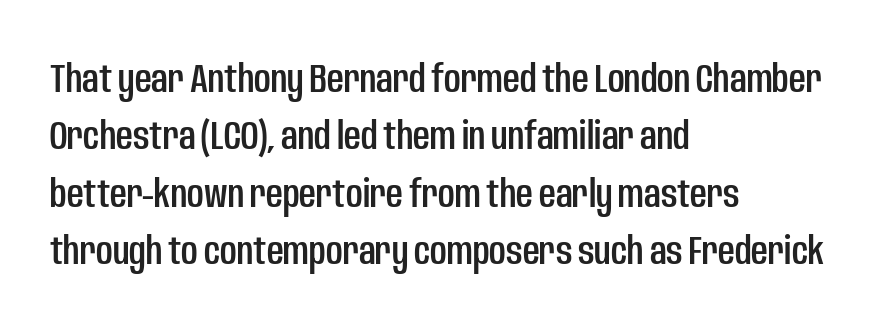
Each letter's strokes conclude bluntly, with no projecting serifs. Each word holds together tightly as a unit, with standard inter-letter gaps. This sample is left-justified, so line endings fall wherever the words run out. Spacing verdict: proportional, widths tailored to each character. Check under the words: just untouched page. If you drew a line through each stem, it would be perfectly vertical.
